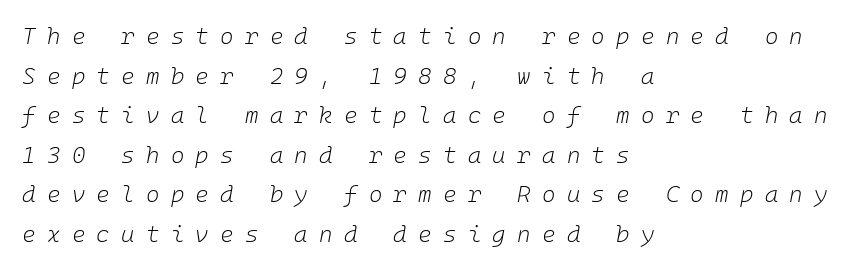
Q: Is the text bold? A: No.
Q: Is the text italic (slanted)? A: Yes, it leans right by about 10 degrees.
Q: Is the text underlined? A: No.
Q: How is the paragraph aligned? A: Left-aligned.
Q: Is the spacing between letters normal or unusually wide? A: Unusually wide.
